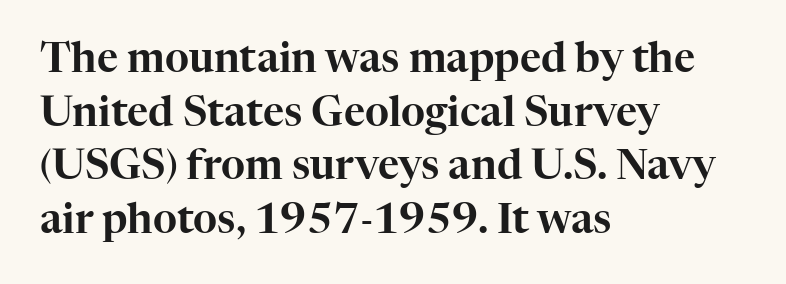
The image shows 41 px serif type, upright; set left-aligned, normal line spacing (1.31x), normal letter spacing, not underlined; high stroke contrast and a medium x-height.
